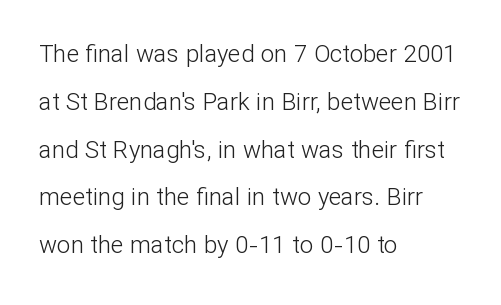
The gaps between neighbouring characters are ordinary and unremarkable. Posture: straight, roman, zero tilt. The leading is generous, giving the passage an open texture. On a weight scale, this lands at 450 or below. Underline: absent. Each line starts at the same left margin while the right side varies.
